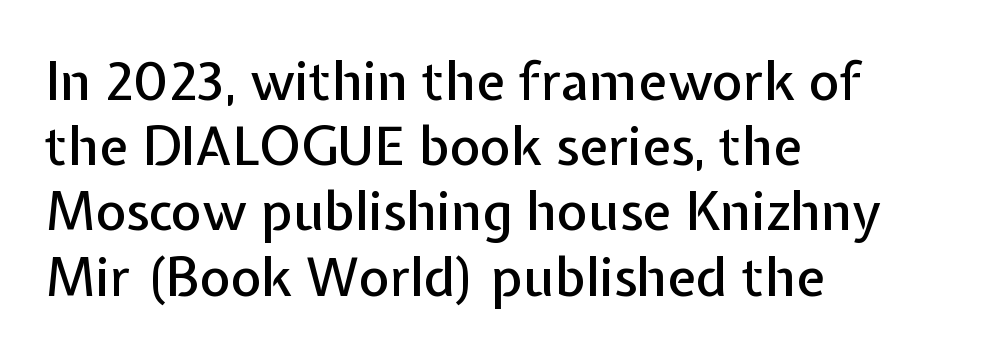
{"serif": "no", "italic": "no", "width": "normal", "stroke_contrast": "low", "x_height": "medium", "monospaced": "no", "underline": "no", "align": "left", "line_spacing_ratio": 1.23, "letter_spacing": "normal", "letter_spacing_em": 0.0, "glyph_px": 53}
